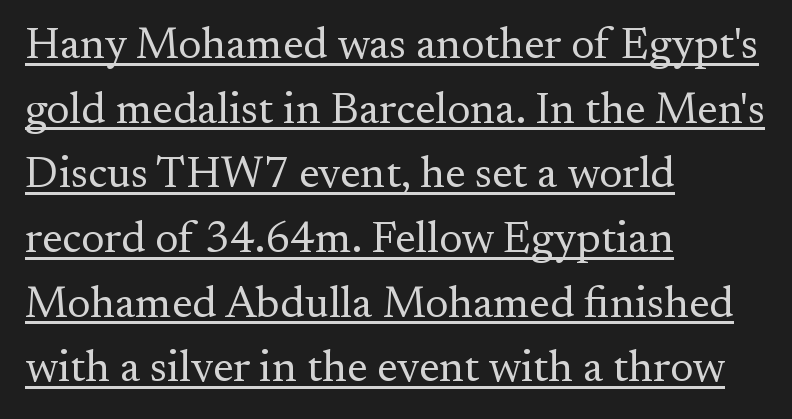
Baseline-to-baseline distance is the conventional proportion of letter height. The passage shown is underscored from start to finish. Standard letterfit; no display-style spreading of the glyphs. Note: serifs present on the glyphs. The letters advance in unequal steps, a hallmark of proportional type.
